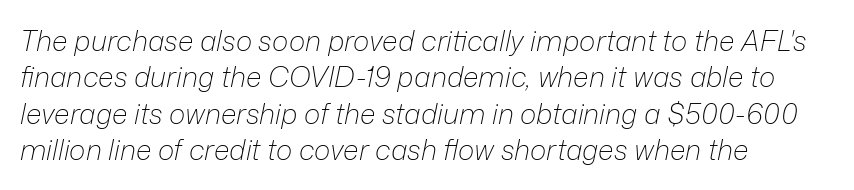
Q: Is the text bold? A: No.
Q: Is the text italic (slanted)? A: Yes, it leans right by about 12 degrees.
Q: Is the text underlined? A: No.
Q: How is the paragraph aligned? A: Left-aligned.
Q: Is the spacing between letters normal or unusually wide? A: Normal.
Q: Is the spacing between lines tight, normal or loose? A: Normal.
Q: Width (condensed, normal, or wide)? A: Normal.
Q: Stroke contrast? A: Low.
Q: x-height? A: Medium.
Q: Monospaced? A: No.
